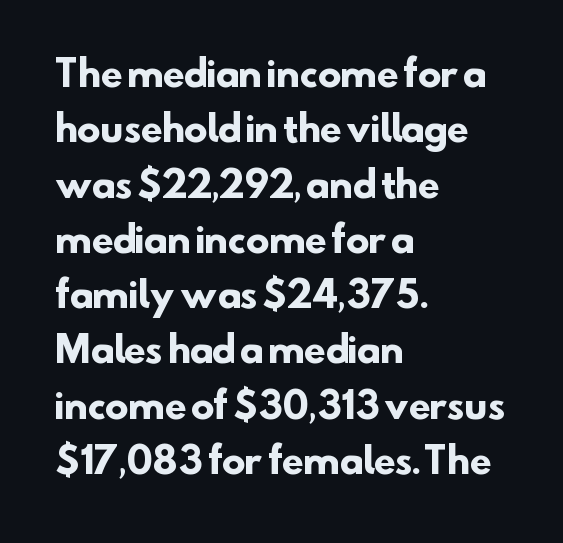
{"serif": "no", "bold": "yes", "weight": "heavy", "width": "normal", "stroke_contrast": "low", "x_height": "small", "monospaced": "no", "underline": "no", "align": "left", "line_spacing": "normal", "line_spacing_ratio": 1.58, "letter_spacing": "normal", "letter_spacing_em": 0.0, "glyph_px": 35}
